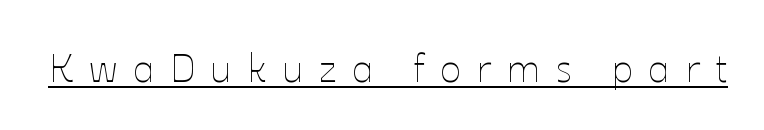
{"italic": "no", "bold": "no", "weight": "thin", "width": "normal", "stroke_contrast": "low", "x_height": "medium", "monospaced": "no", "underline": "yes", "letter_spacing": "wide", "letter_spacing_em": 0.4, "glyph_px": 39}
